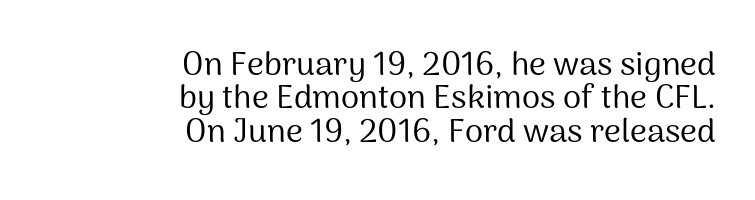
Q: Is the text bold? A: No.
Q: Is the text italic (slanted)? A: No, it is upright.
Q: Is the typeface a serif or a sans-serif typeface? A: Sans-serif.
Q: Is the text underlined? A: No.
Q: How is the paragraph aligned? A: Right-aligned.
Q: Is the spacing between letters normal or unusually wide? A: Normal.
Q: Is the spacing between lines tight, normal or loose? A: Tight.
Q: Width (condensed, normal, or wide)? A: Normal.
Q: Stroke contrast? A: Medium.
Q: x-height? A: Medium.
Q: Monospaced? A: No.
